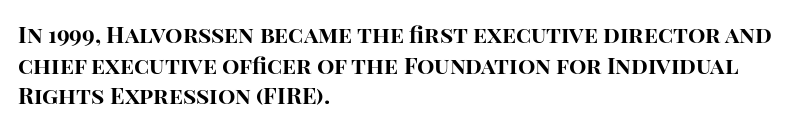
Q: Is the text bold? A: Yes.
Q: Is the text italic (slanted)? A: No, it is upright.
Q: Is the text underlined? A: No.
Q: How is the paragraph aligned? A: Left-aligned.
Q: Is the spacing between letters normal or unusually wide? A: Normal.
Q: Is the spacing between lines tight, normal or loose? A: Normal.
